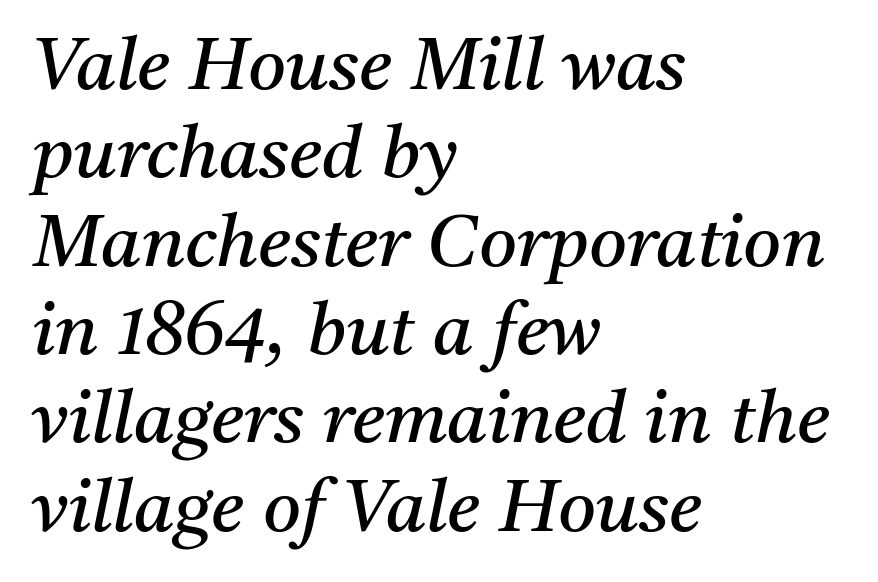
Q: Is the text bold? A: No.
Q: Is the text italic (slanted)? A: Yes, it leans right by about 11 degrees.
Q: Is the typeface a serif or a sans-serif typeface? A: Serif.
Q: Is the text underlined? A: No.
Q: How is the paragraph aligned? A: Left-aligned.
Q: Is the spacing between letters normal or unusually wide? A: Normal.
Q: Width (condensed, normal, or wide)? A: Normal.
Q: Stroke contrast? A: Medium.
Q: x-height? A: Medium.
Q: Monospaced? A: No.
